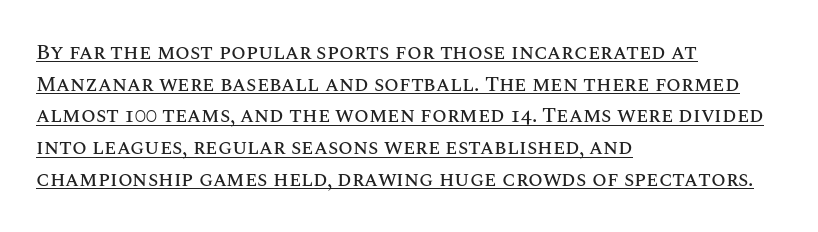
{"italic": "no", "underline": "yes", "align": "left", "line_spacing": "normal", "line_spacing_ratio": 1.51, "letter_spacing": "normal", "letter_spacing_em": 0.0, "glyph_px": 21}
